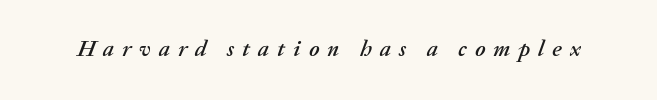
{"italic": "yes", "lean": "right", "slant_degrees": 20, "underline": "no", "letter_spacing": "wide", "letter_spacing_em": 0.35, "glyph_px": 23}
